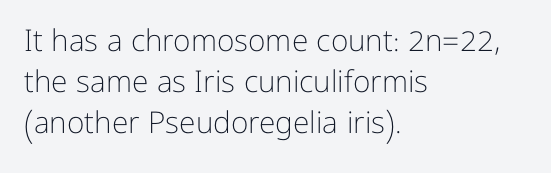
The rag falls on the right side of this text block. Words appear dense and cohesive because spacing is normal. The letters advance in unequal steps, a hallmark of proportional type. On a weight scale, this lands at 450 or below.
